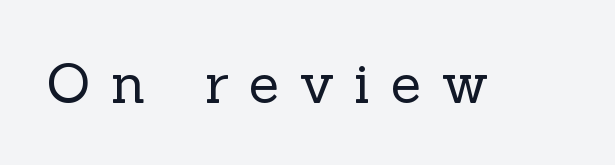
Ascenders rise straight up at ninety degrees. These lines are composed in type with serifs. This reads as an unemphasized weight, regular at the heaviest. The passage shown is not underscored anywhere. Compared with typical body copy, the letter spacing here is much looser. Is this a fixed-width face? No — the glyphs have proportional, varying widths.
